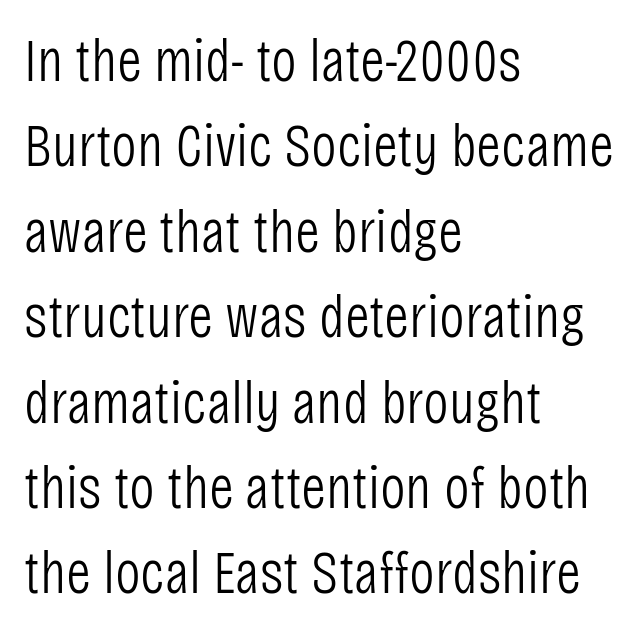
{"serif": "no", "italic": "no", "bold": "no", "weight": "light", "width": "condensed", "stroke_contrast": "low", "x_height": "large", "monospaced": "no", "underline": "no", "align": "left", "line_spacing": "normal", "line_spacing_ratio": 1.4, "letter_spacing": "normal", "letter_spacing_em": 0.0, "glyph_px": 61}
